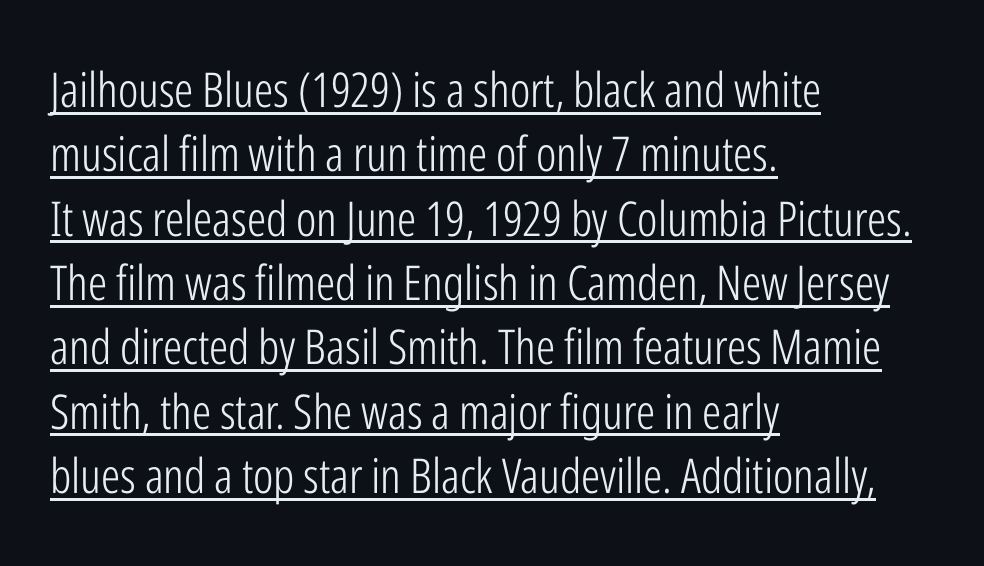
Q: Is the text bold? A: No.
Q: Is the text italic (slanted)? A: No, it is upright.
Q: Is the typeface a serif or a sans-serif typeface? A: Sans-serif.
Q: Is the text underlined? A: Yes.
Q: How is the paragraph aligned? A: Left-aligned.
Q: Is the spacing between letters normal or unusually wide? A: Normal.
Q: Is the spacing between lines tight, normal or loose? A: Normal.
Q: Width (condensed, normal, or wide)? A: Condensed.
Q: Stroke contrast? A: Low.
Q: x-height? A: Medium.
Q: Monospaced? A: No.
